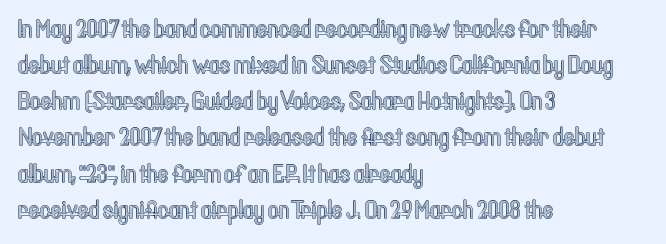
Q: Is the text italic (slanted)? A: No, it is upright.
Q: Is the text underlined? A: No.
Q: How is the paragraph aligned? A: Left-aligned.
Q: Is the spacing between letters normal or unusually wide? A: Normal.
Q: Is the spacing between lines tight, normal or loose? A: Normal.
